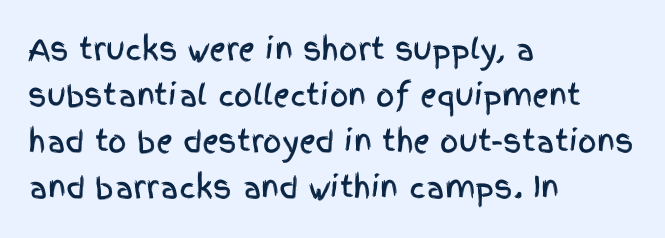
The image shows 29 px condensed sans-serif type, upright; set left-aligned, normal line spacing (1.59x), normal letter spacing, not underlined; a large x-height.
